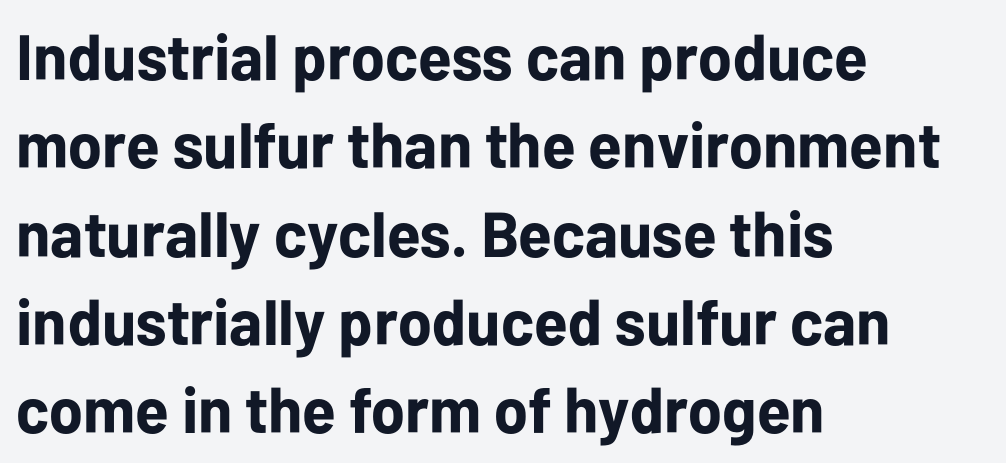
The image shows 64 px bold sans-serif type, upright; set left-aligned, normal line spacing (1.38x), normal letter spacing, not underlined; low stroke contrast and a medium x-height.
